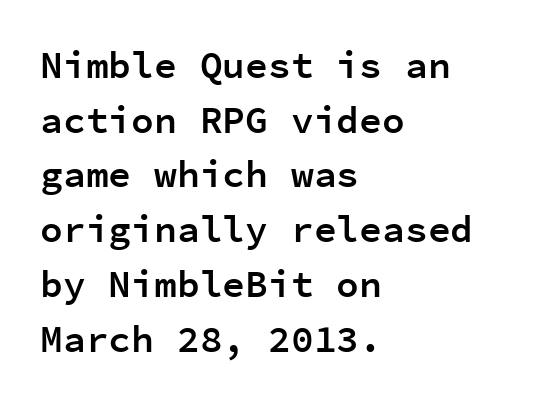
The image shows 38 px semibold sans-serif type, upright, monospaced; set left-aligned, normal line spacing (1.44x), normal letter spacing, not underlined; low stroke contrast and a medium x-height.
